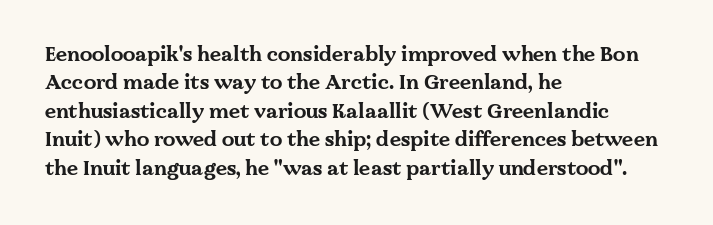
The image shows 20 px bold type, upright; set left-aligned, normal line spacing (1.42x), normal letter spacing, not underlined.
